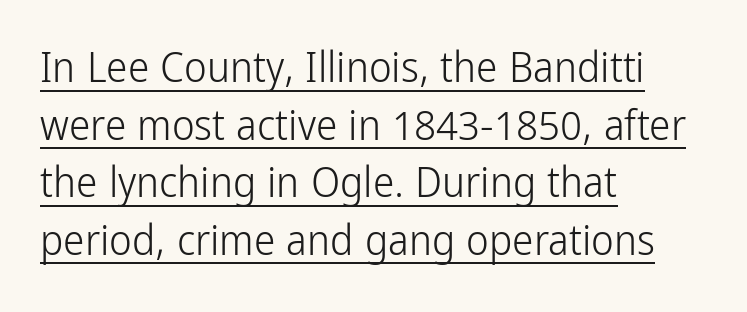
Tall strokes in this sample are plumb rather than angled. Each letter's strokes conclude bluntly, with no projecting serifs. The glyphs are accompanied by a horizontal stroke just below them. Is this a fixed-width face? No — the glyphs have proportional, varying widths. How are the letters spaced? Ordinarily, with no added tracking.
